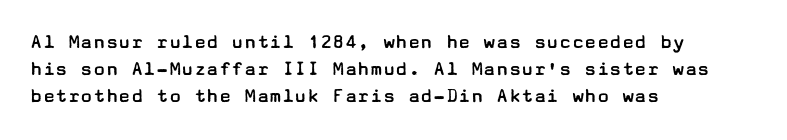
The passage shown is not underscored anywhere. Summary of vertical rhythm: regular, with standard interline spacing. The rag falls on the right side of this text block. Notice how the stems are strictly vertical — no italics here. Vertical stems look standard width or narrower in stroke.
